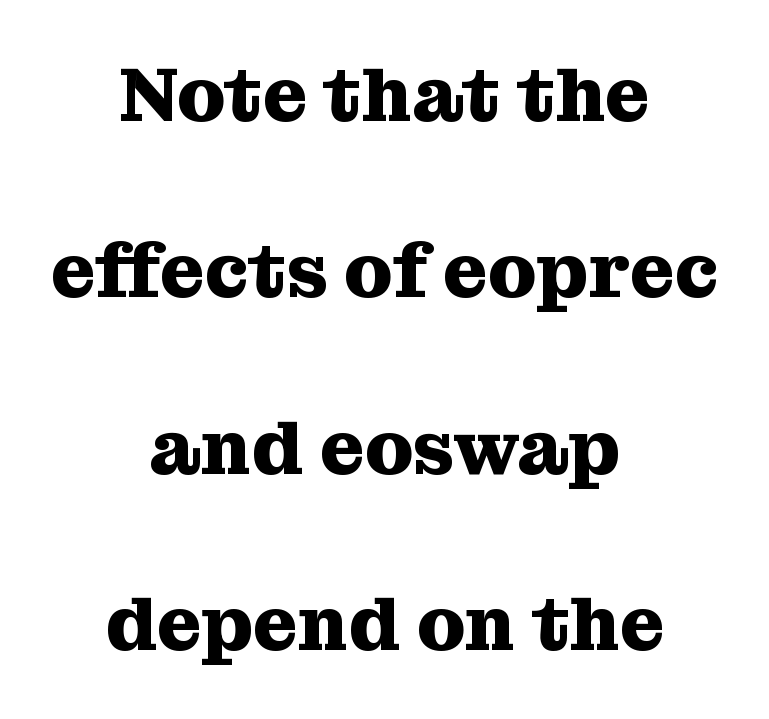
The image shows 77 px heavy serif type, upright; set centered, loose line spacing (2.29x), normal letter spacing, not underlined; medium stroke contrast and a medium x-height.
